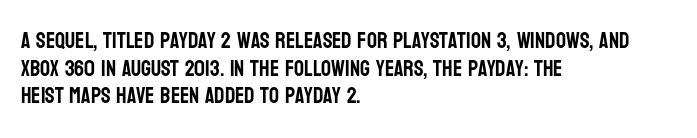
Q: Is the text italic (slanted)? A: No, it is upright.
Q: Is the text underlined? A: No.
Q: How is the paragraph aligned? A: Left-aligned.
Q: Is the spacing between letters normal or unusually wide? A: Normal.
Q: Is the spacing between lines tight, normal or loose? A: Normal.
